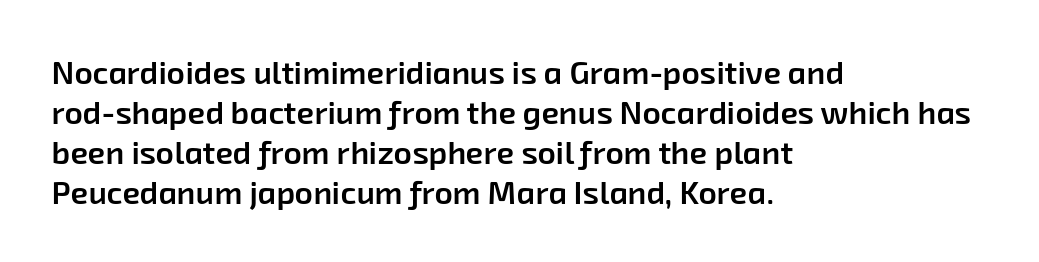
{"serif": "no", "bold": "semi", "weight": "semibold", "width": "normal", "stroke_contrast": "low", "x_height": "medium", "monospaced": "no", "underline": "no", "align": "left", "line_spacing": "normal", "line_spacing_ratio": 1.25, "letter_spacing": "normal", "letter_spacing_em": 0.0, "glyph_px": 32}
